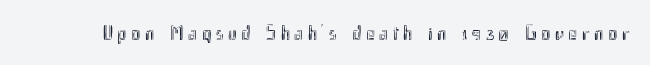
Q: Is the text italic (slanted)? A: No, it is upright.
Q: Is the text underlined? A: No.
Q: Is the spacing between letters normal or unusually wide? A: Unusually wide.
